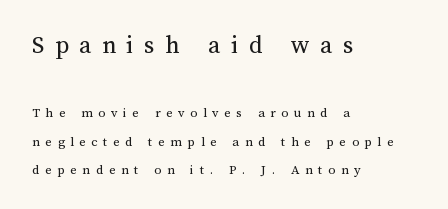
Widely set lines give the paragraph a tall, airy silhouette. The specimen omits any rule beneath the text block's lines. Layout note: lines flush left. Each stroke keeps to a modest, everyday thickness or less.
